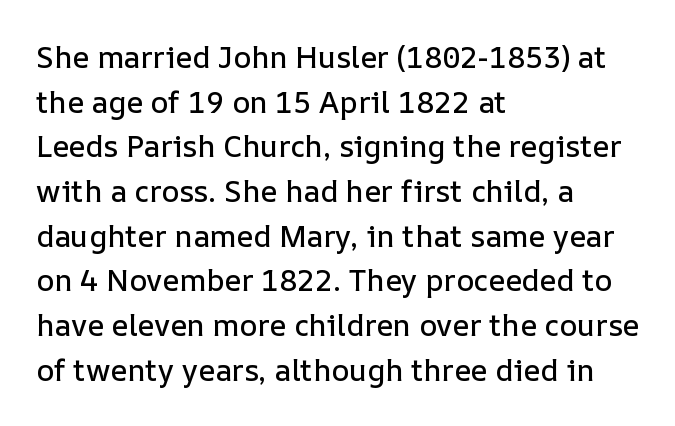
The image shows 30 px text type, upright; set left-aligned, normal line spacing (1.49x), normal letter spacing, not underlined; low stroke contrast and a medium x-height.
